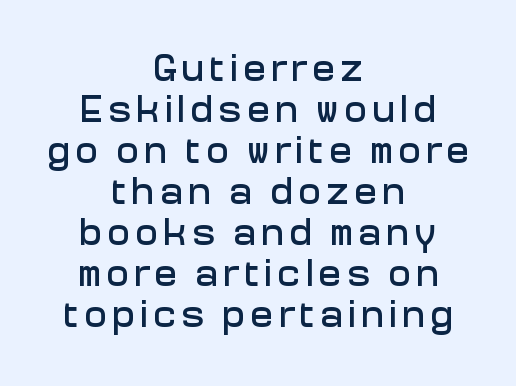
Q: Is the text italic (slanted)? A: No, it is upright.
Q: Is the typeface a serif or a sans-serif typeface? A: Sans-serif.
Q: Is the text underlined? A: No.
Q: How is the paragraph aligned? A: Centered.
Q: Is the spacing between lines tight, normal or loose? A: Tight.
Q: Width (condensed, normal, or wide)? A: Normal.
Q: Stroke contrast? A: Low.
Q: x-height? A: Medium.
Q: Monospaced? A: No.
